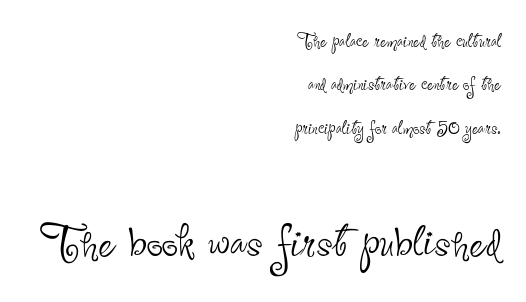
Weight: in the light-to-regular range. A sans-serif font was chosen for this passage. Here the designer chose a conventional face with non-uniform glyph widths. Underlining? Definitely not there. The face used here is rendered with its standard letterfit.
